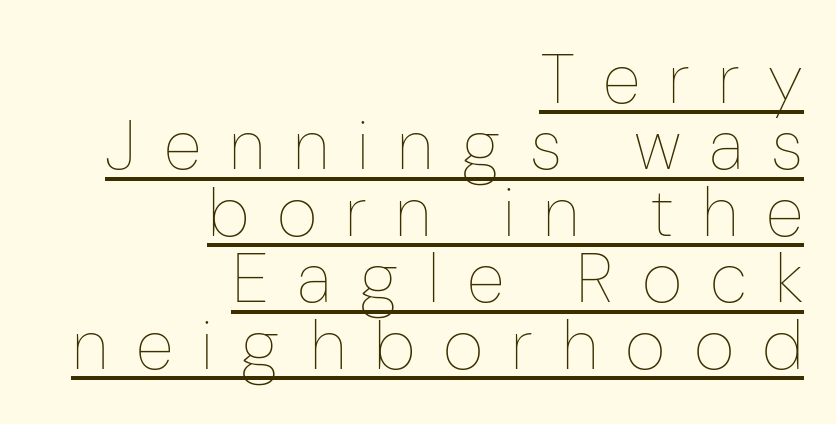
A typographer would call this underscored text. The rag falls on the left side of this text block. The line-height multiplier appears low, near solid setting. Looks like regular typesetting: each glyph gets only the width it needs. Notice how the stems are strictly vertical — no italics here. You could only call the tracking loose — the letters float apart.
